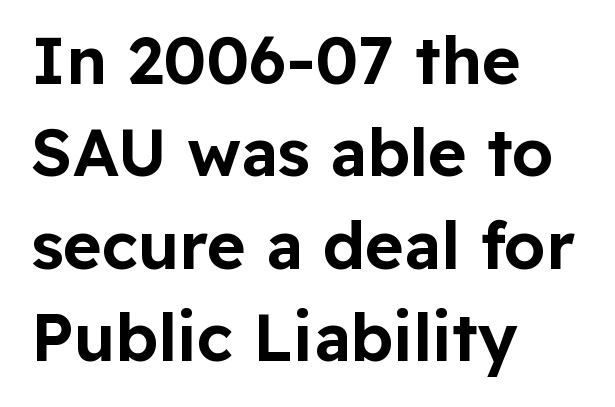
{"serif": "no", "italic": "no", "width": "normal", "stroke_contrast": "low", "x_height": "medium", "monospaced": "no", "underline": "no", "align": "left", "line_spacing": "normal", "line_spacing_ratio": 1.4, "letter_spacing": "normal", "letter_spacing_em": 0.0, "glyph_px": 66}
